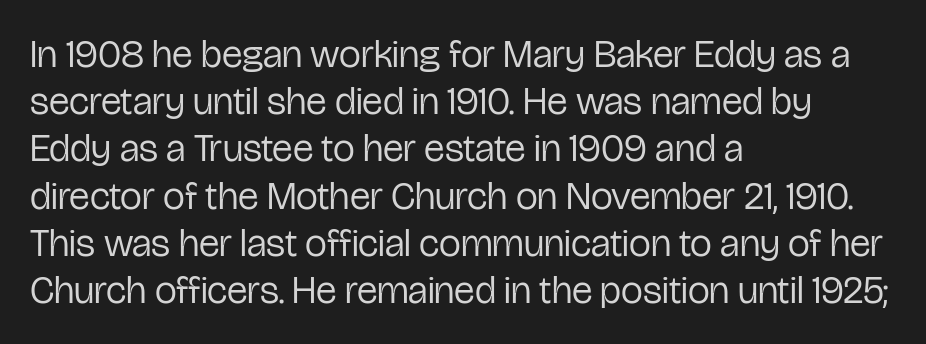
The image shows 39 px regular-weight, condensed sans-serif type, upright; set left-aligned, line spacing 1.21x, normal letter spacing, not underlined; low stroke contrast and a medium x-height.
